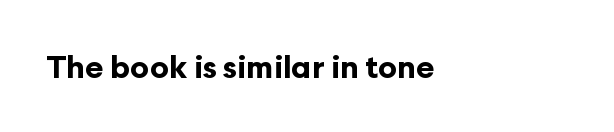
{"serif": "no", "italic": "no", "bold": "yes", "weight": "bold", "width": "normal", "stroke_contrast": "low", "x_height": "medium", "monospaced": "no", "underline": "no", "align": "left", "letter_spacing": "normal", "letter_spacing_em": 0.0, "glyph_px": 31}
